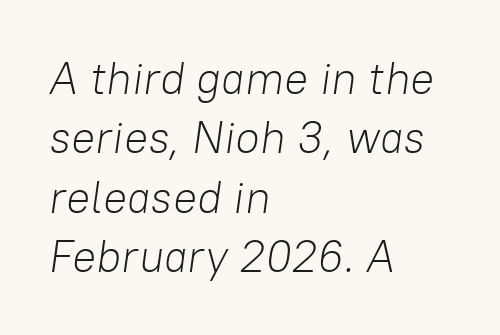
The image shows 45 px light type, italic (leaning right); set left-aligned, normal line spacing (1.32x), normal letter spacing, not underlined; low stroke contrast and a medium x-height.
